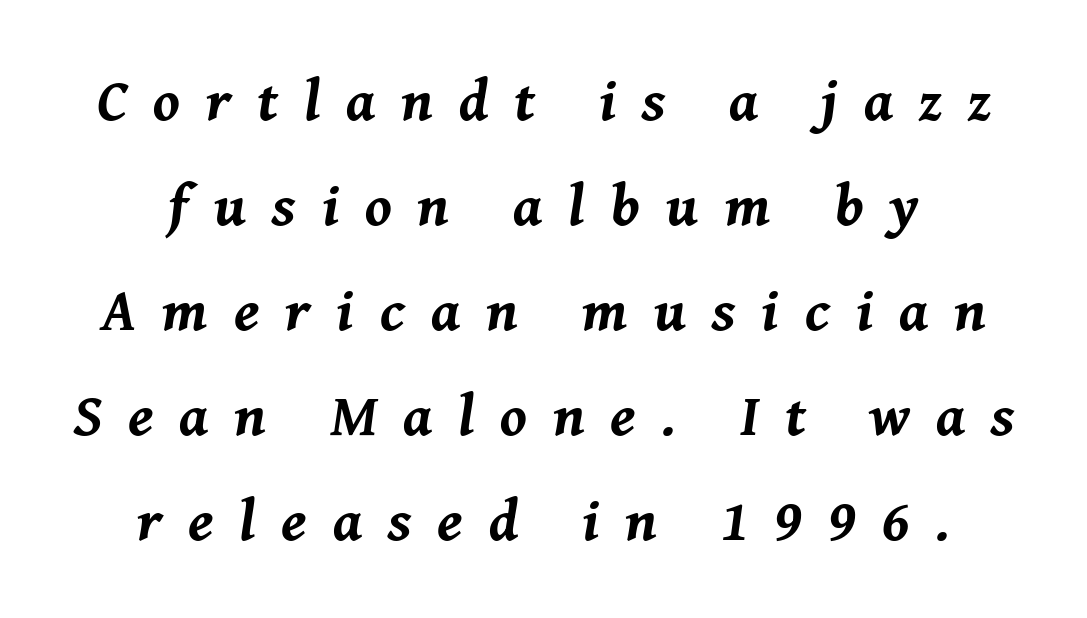
{"italic": "yes", "lean": "right", "slant_degrees": 8, "bold": "yes", "weight": "bold", "width": "normal", "stroke_contrast": "medium", "x_height": "medium", "monospaced": "no", "underline": "no", "align": "center", "line_spacing_ratio": 1.78, "letter_spacing": "wide", "letter_spacing_em": 0.44, "glyph_px": 59}
